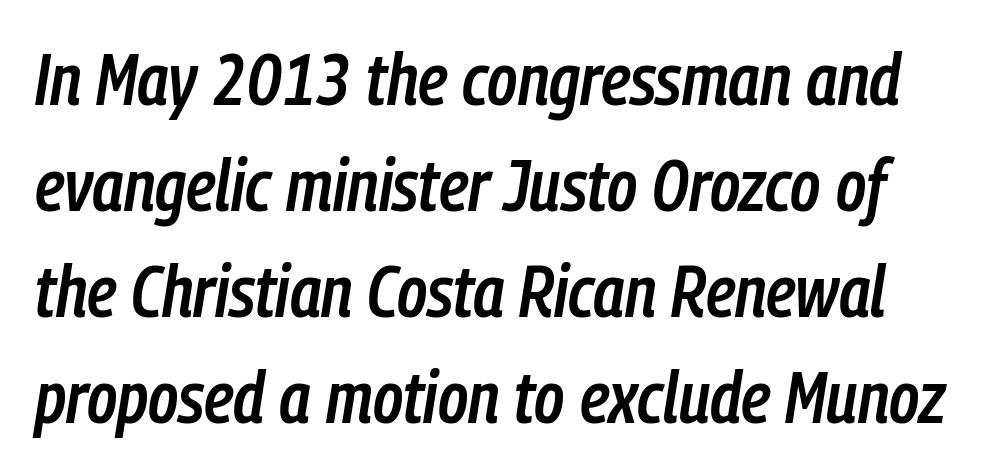
Q: Is the text bold? A: Semi-bold.
Q: Is the text italic (slanted)? A: Yes, it leans right by about 9 degrees.
Q: Is the text underlined? A: No.
Q: Is the spacing between letters normal or unusually wide? A: Normal.
Q: Is the spacing between lines tight, normal or loose? A: Normal.
Q: Width (condensed, normal, or wide)? A: Condensed.
Q: Stroke contrast? A: Low.
Q: x-height? A: Medium.
Q: Monospaced? A: No.
